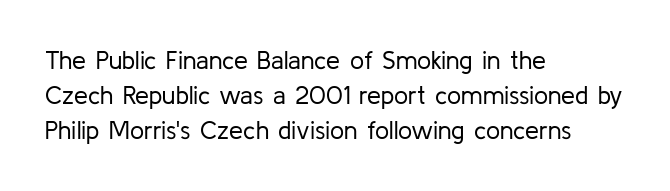
Weight: not bold — regular or lighter. Summary of vertical rhythm: regular, with standard interline spacing. Italic? Not at all — the glyphs are vertical. Words appear dense and cohesive because spacing is normal. Glance below the letters and you will spot only blank space.
